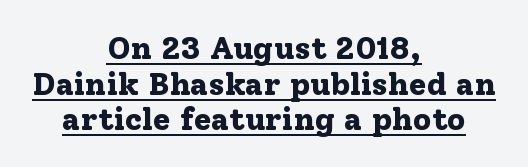
The image shows 32 px bold serif type, upright; set centered, tight line spacing (1.11x), normal letter spacing, underlined; low stroke contrast and a medium x-height.
